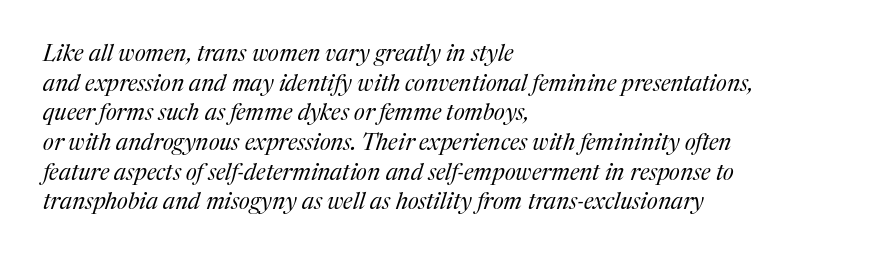
The image shows 23 px text type, italic (leaning right); set left-aligned, normal line spacing (1.29x), normal letter spacing, not underlined.
